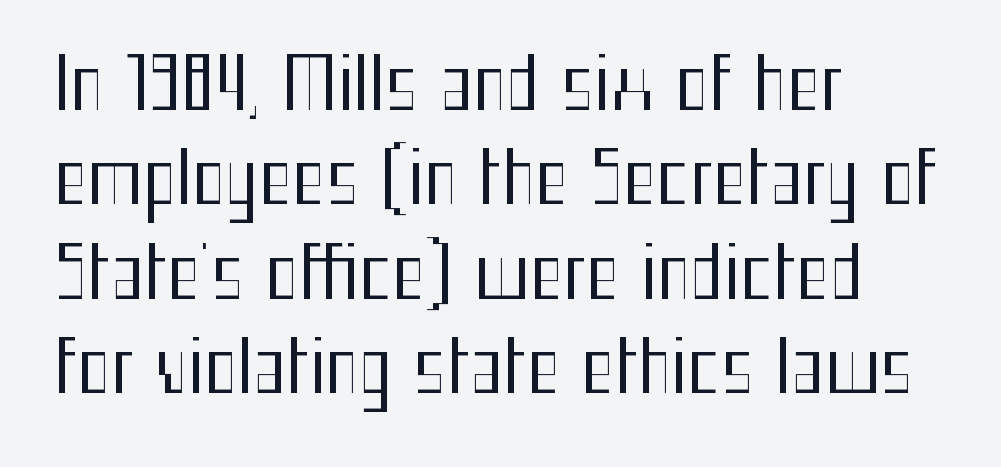
Q: Is the text bold? A: No.
Q: Is the text italic (slanted)? A: No, it is upright.
Q: Is the typeface a serif or a sans-serif typeface? A: Sans-serif.
Q: Is the text underlined? A: No.
Q: How is the paragraph aligned? A: Left-aligned.
Q: Is the spacing between letters normal or unusually wide? A: Normal.
Q: Is the spacing between lines tight, normal or loose? A: Normal.
Q: Width (condensed, normal, or wide)? A: Condensed.
Q: Stroke contrast? A: Medium.
Q: x-height? A: Medium.
Q: Monospaced? A: No.
